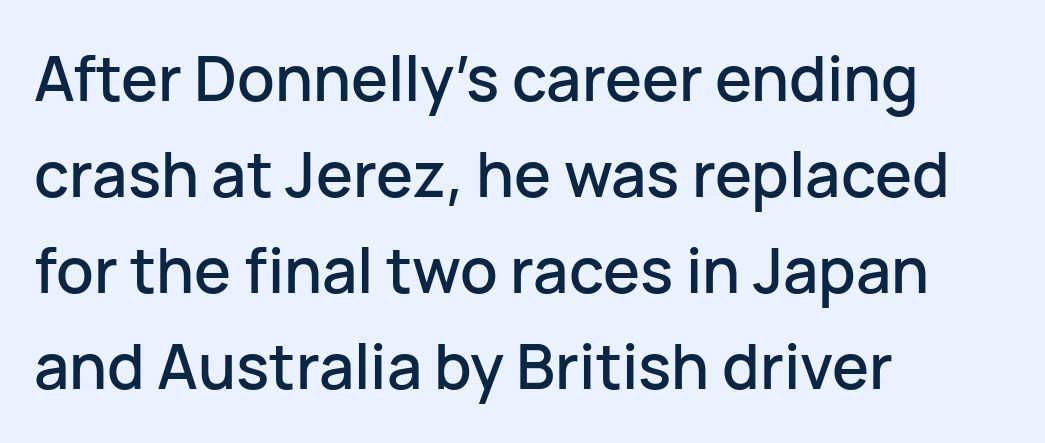
{"serif": "no", "italic": "no", "width": "normal", "stroke_contrast": "low", "x_height": "medium", "monospaced": "no", "underline": "no", "align": "left", "line_spacing": "normal", "line_spacing_ratio": 1.55, "letter_spacing": "normal", "letter_spacing_em": 0.0, "glyph_px": 62}
